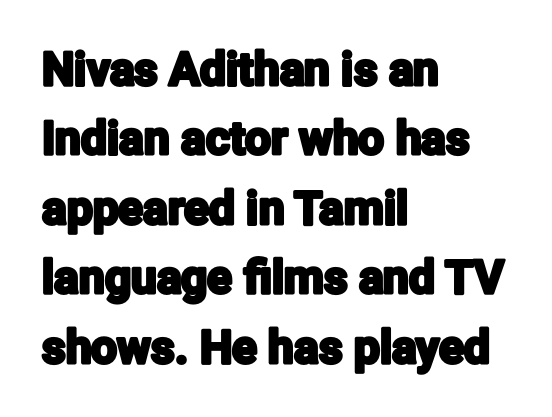
The image shows 46 px condensed sans-serif type, upright; set left-aligned, normal line spacing (1.51x), normal letter spacing, not underlined; low stroke contrast and a medium x-height.
